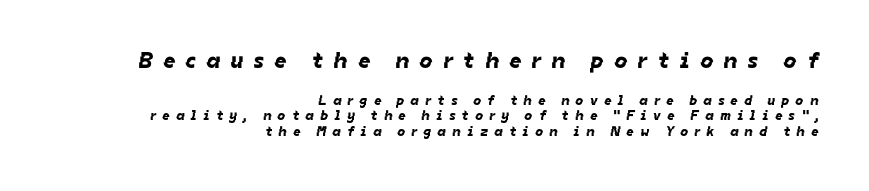
Q: Is the text underlined? A: No.
Q: How is the paragraph aligned? A: Right-aligned.
Q: Is the spacing between letters normal or unusually wide? A: Unusually wide.
Q: Is the spacing between lines tight, normal or loose? A: Tight.
Q: Which block of text is set in a larger size, the first (top) or the second (bottom)? A: The first (top) one.
